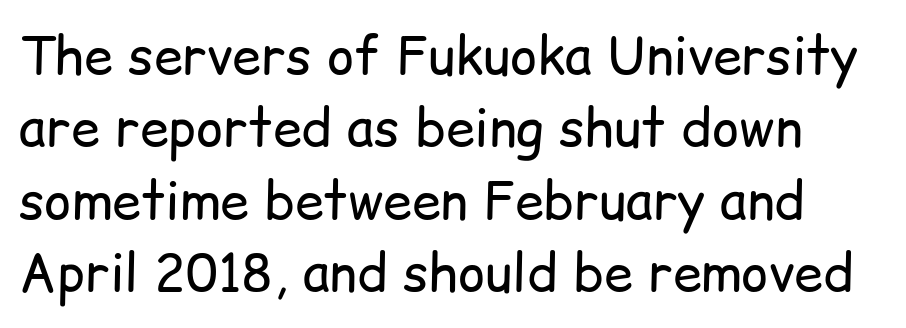
A roman cut, with each character standing at attention. The lines sit at an ordinary, default distance from one another. Nope, no serifs anywhere on these letters. This is not heavy type; no bold has been used.
